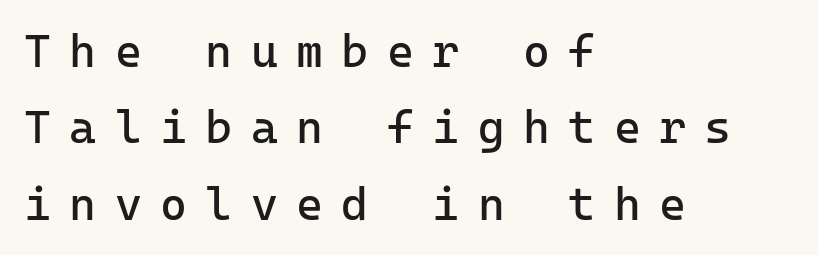
Q: Is the text bold? A: No.
Q: Is the text italic (slanted)? A: No, it is upright.
Q: Is the typeface a serif or a sans-serif typeface? A: Sans-serif.
Q: Is the text underlined? A: No.
Q: How is the paragraph aligned? A: Left-aligned.
Q: Is the spacing between letters normal or unusually wide? A: Unusually wide.
Q: Is the spacing between lines tight, normal or loose? A: Normal.
Q: Width (condensed, normal, or wide)? A: Normal.
Q: Stroke contrast? A: Low.
Q: x-height? A: Medium.
Q: Monospaced? A: Yes.
